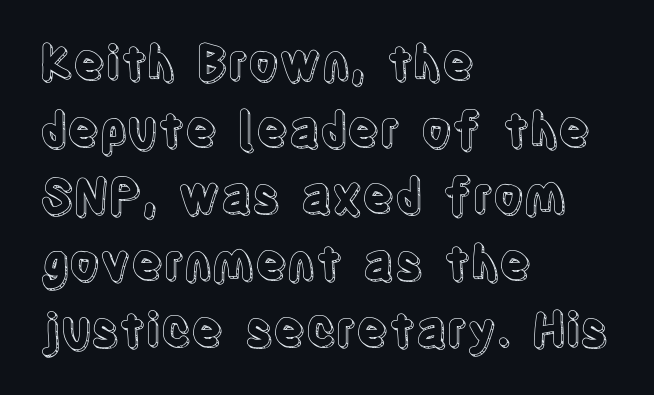
Q: Is the text italic (slanted)? A: No, it is upright.
Q: Is the text underlined? A: No.
Q: How is the paragraph aligned? A: Left-aligned.
Q: Is the spacing between letters normal or unusually wide? A: Normal.
Q: Is the spacing between lines tight, normal or loose? A: Normal.
Q: Width (condensed, normal, or wide)? A: Condensed.
Q: x-height? A: Large.
Q: Monospaced? A: No.
